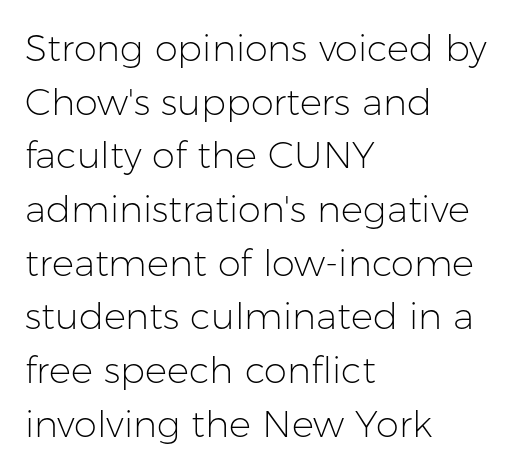
{"serif": "no", "italic": "no", "bold": "no", "weight": "light", "width": "normal", "stroke_contrast": "low", "x_height": "medium", "monospaced": "no", "underline": "no", "align": "left", "line_spacing": "normal", "line_spacing_ratio": 1.45, "letter_spacing": "normal", "letter_spacing_em": 0.0, "glyph_px": 37}
